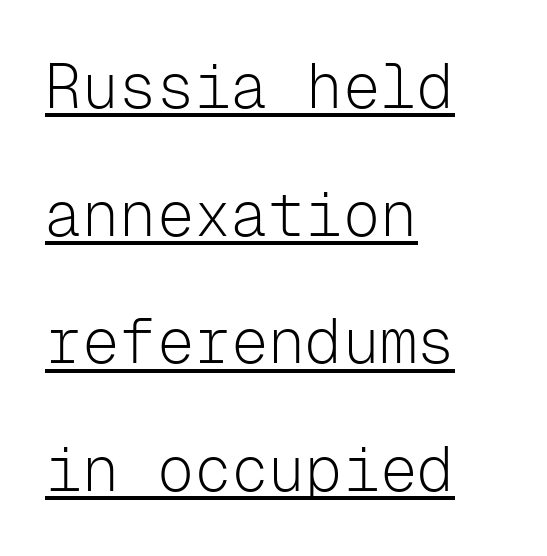
The image shows 62 px light sans-serif type, upright, monospaced; set left-aligned, loose line spacing (2.06x), normal letter spacing, underlined; low stroke contrast and a medium x-height.
